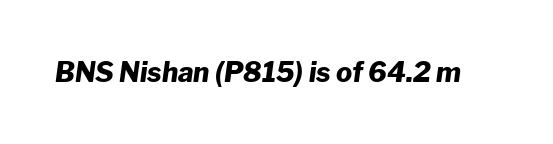
Notice how the stems are inclined rather than vertical — that's the hallmark of italics. Anything drawn beneath the words? Only blank space. The line texture is even and compact thanks to regular tracking. Students, this is bold: see how much ink each stroke carries.
